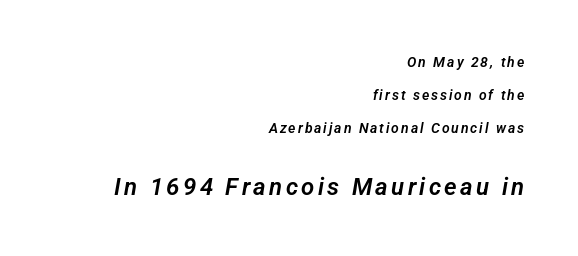
In CSS terms this would be text-align: right. If you squint, the bottom block still reads clearly — it's the larger of the two. Honestly, the rows look like they've been pulled way apart. Has an underline been added? It has not.
